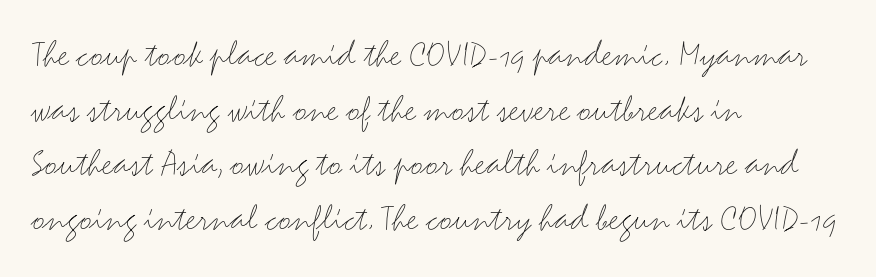
Looks like regular typesetting: each glyph gets only the width it needs. The foot of each line stays bare and open. A light-to-regular cut is what we see here. Is the letter spacing exaggerated? No — it looks like the ordinary default. These lines sit exactly where default settings would place them.
